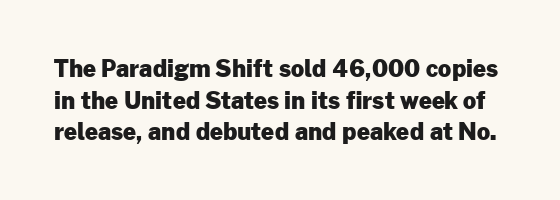
{"italic": "no", "bold": "yes", "underline": "no", "line_spacing": "normal", "line_spacing_ratio": 1.37, "letter_spacing": "normal", "letter_spacing_em": 0.0, "glyph_px": 23}
